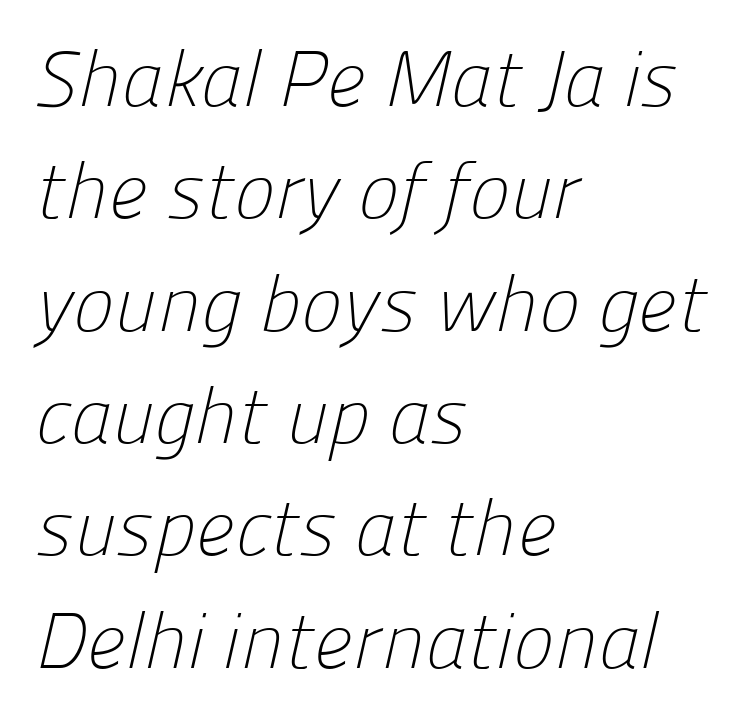
{"serif": "no", "bold": "no", "weight": "light", "width": "normal", "stroke_contrast": "low", "x_height": "medium", "monospaced": "no", "underline": "no", "align": "left", "line_spacing": "normal", "line_spacing_ratio": 1.44, "letter_spacing": "normal", "letter_spacing_em": 0.0, "glyph_px": 78}
